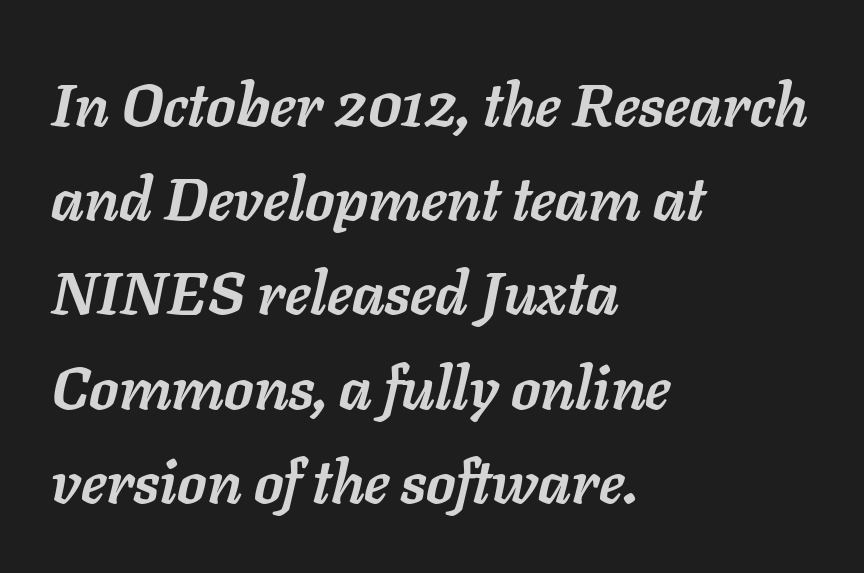
Each letter keeps its own natural width here, so spacing adapts to shape. Quick note: interline space is typical. Thick stems and heavy bowls — unmistakably bold. Spacing between characters is what you'd get straight out of the box. The ragged edge is on the right, which tells us the setting is flush left.
